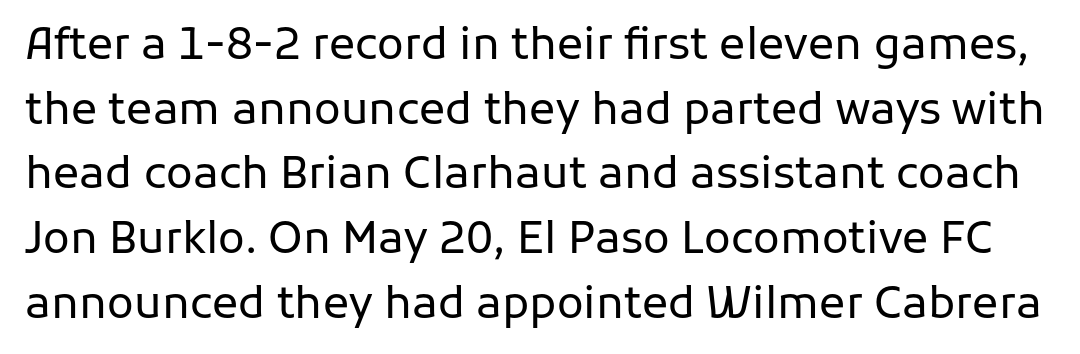
Each row of text sits above clean, open space. Do the characters align in a grid? No, the font is proportional. Caption: standard tracking, unaltered. Tall strokes in this sample are plumb rather than angled.
